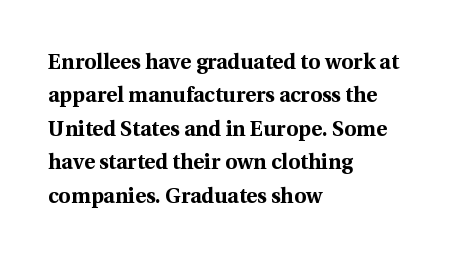
The image shows 21 px bold type, upright; set left-aligned, normal line spacing (1.59x), normal letter spacing, not underlined.
